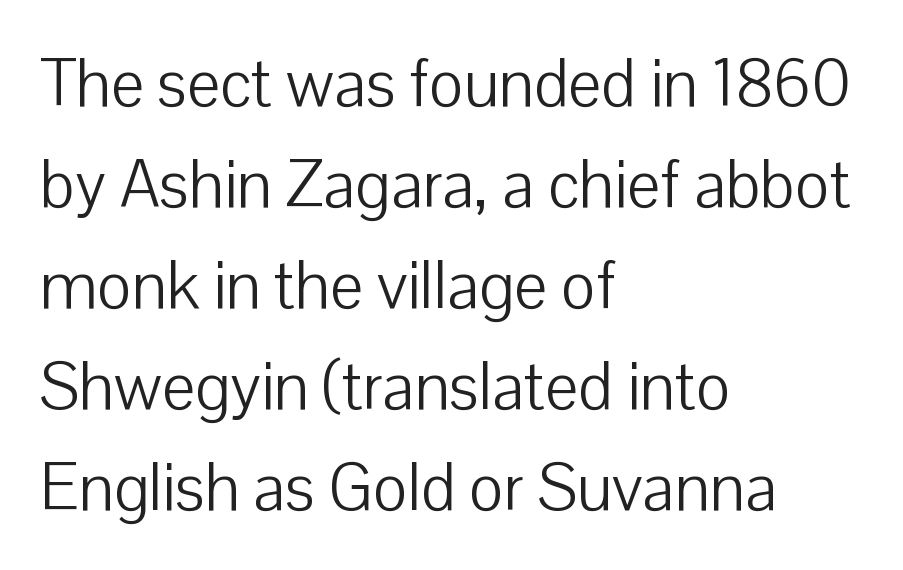
The image shows 66 px light sans-serif type, upright; set left-aligned, normal line spacing (1.53x), normal letter spacing, not underlined; low stroke contrast and a medium x-height.
